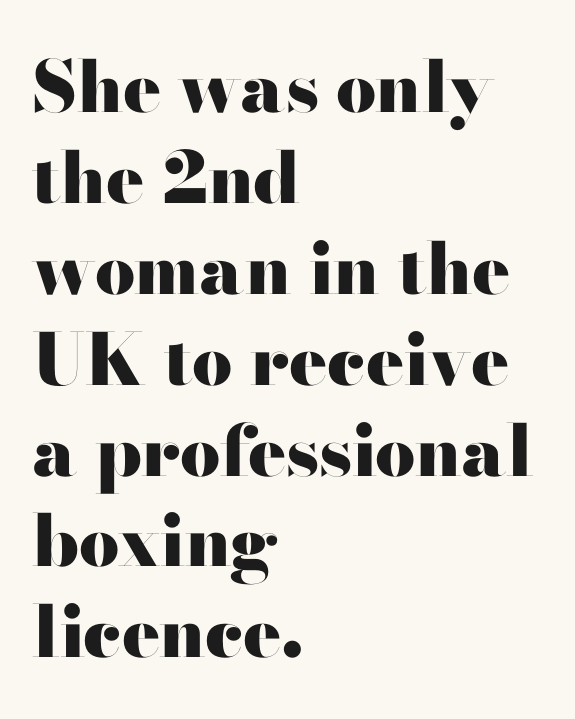
The rendering anchors every line to the left-hand side. The rendering uses a bold face; every stroke is thick and dark. Spacing verdict: proportional, widths tailored to each character. This is the regular roman posture of the typeface. Leading: standard.
